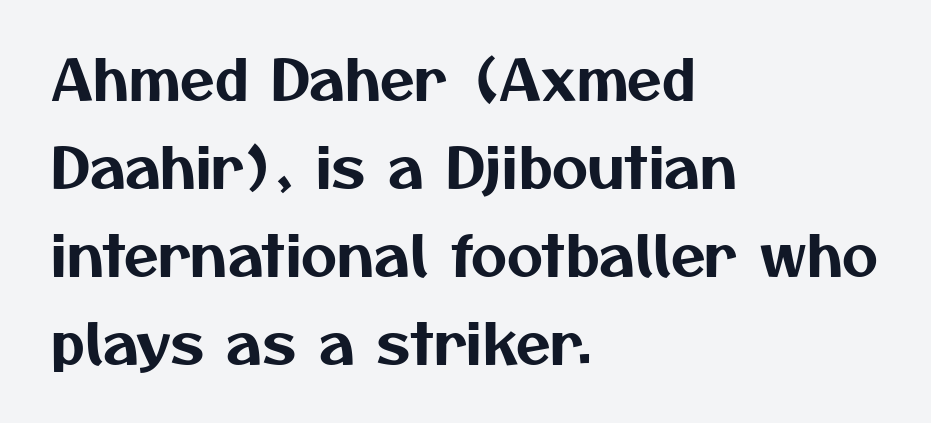
The image shows 56 px sans-serif type; set left-aligned, normal line spacing (1.57x), normal letter spacing, not underlined; medium stroke contrast and a medium x-height.
